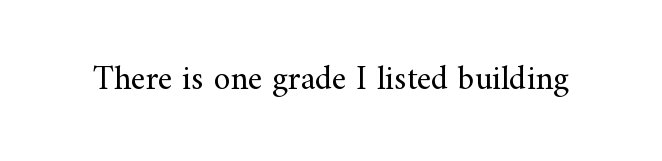
{"serif": "yes", "italic": "no", "bold": "no", "weight": "regular", "width": "normal", "stroke_contrast": "medium", "x_height": "small", "monospaced": "no", "underline": "no", "letter_spacing": "normal", "letter_spacing_em": 0.0, "glyph_px": 34}
